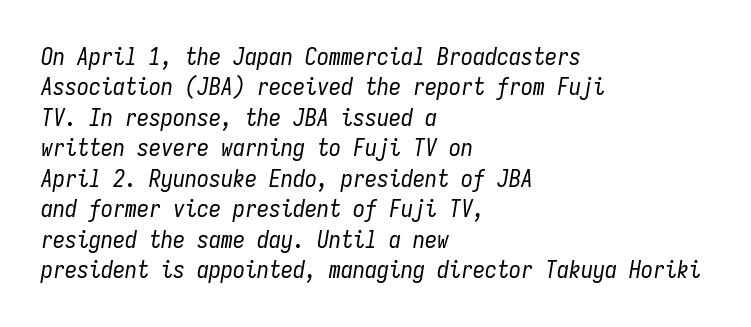
The typesetter chose a ragged-right arrangement here. The passage shown is not underscored anywhere. Is the type heavy? It reads as light-to-regular instead. Letter spacing: default. If you drew a line through each stem, it would be angled.
